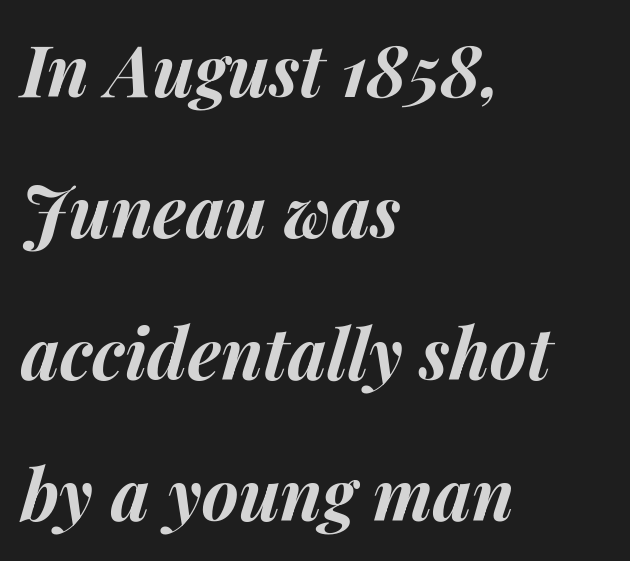
The image shows 70 px bold type, italic (leaning right); set left-aligned, loose line spacing (2.02x), normal letter spacing, not underlined; medium stroke contrast and a medium x-height.
